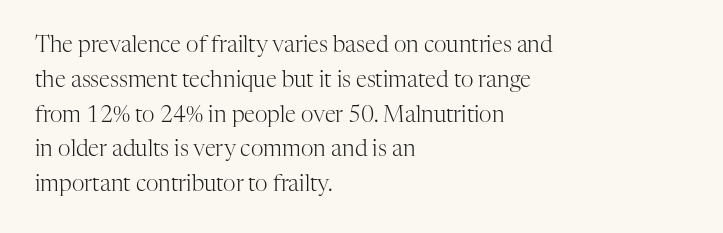
{"italic": "no", "bold": "no", "underline": "no", "align": "left", "line_spacing": "normal", "line_spacing_ratio": 1.58, "letter_spacing": "normal", "letter_spacing_em": 0.0, "glyph_px": 22}
